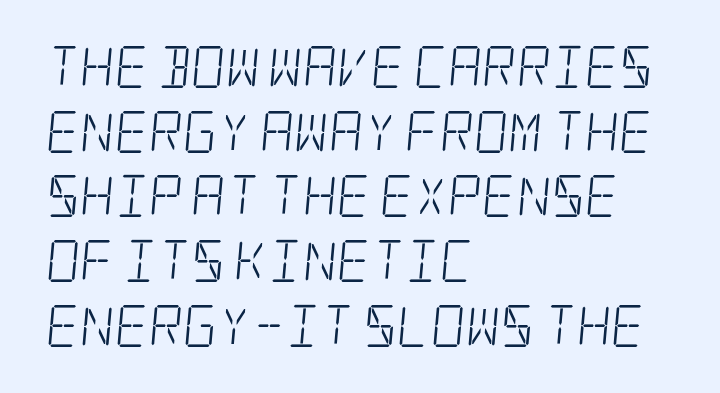
The rendering shows small feet on the letterforms — a serif design. This sample is left-justified, so line endings fall wherever the words run out. The font is comparable to plain body text, perhaps lighter. Nobody drew a line under any word here. The letterforms sit shoulder to shoulder at normal distance. Quick note: interline space is typical.
